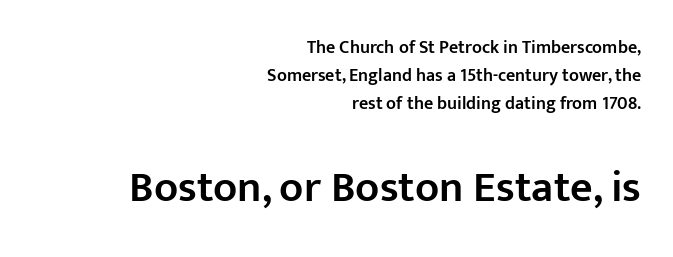
Q: Is the text bold? A: Semi-bold.
Q: Is the text italic (slanted)? A: No, it is upright.
Q: Is the typeface a serif or a sans-serif typeface? A: Sans-serif.
Q: Is the text underlined? A: No.
Q: How is the paragraph aligned? A: Right-aligned.
Q: Is the spacing between letters normal or unusually wide? A: Normal.
Q: Is the spacing between lines tight, normal or loose? A: Normal.
Q: Which block of text is set in a larger size, the first (top) or the second (bottom)? A: The second (bottom) one.
Q: Width (condensed, normal, or wide)? A: Normal.
Q: Stroke contrast? A: Low.
Q: x-height? A: Medium.
Q: Monospaced? A: No.
